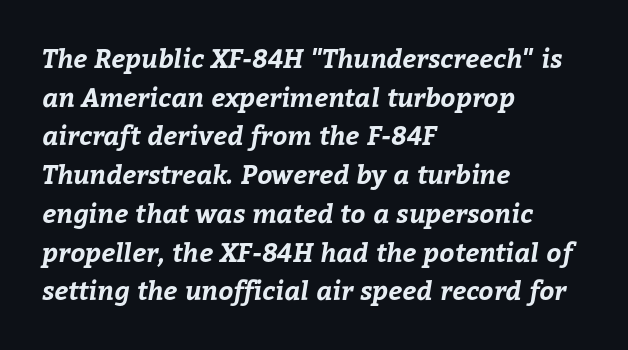
The image shows 26 px bold type; set left-aligned, normal line spacing (1.49x), normal letter spacing, not underlined.
